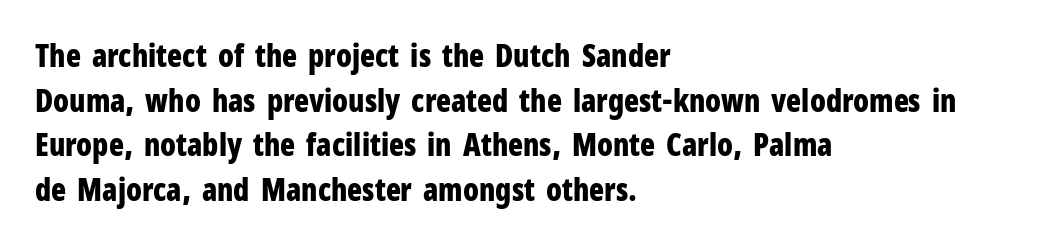
The image shows 31 px bold, condensed sans-serif type, upright; set left-aligned, normal line spacing (1.44x), normal letter spacing, not underlined; low stroke contrast and a medium x-height.
